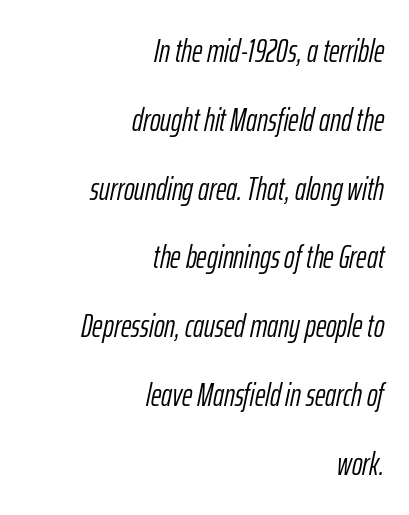
Q: Is the text bold? A: No.
Q: Is the text italic (slanted)? A: Yes, it leans right by about 12 degrees.
Q: Is the text underlined? A: No.
Q: How is the paragraph aligned? A: Right-aligned.
Q: Is the spacing between letters normal or unusually wide? A: Normal.
Q: Is the spacing between lines tight, normal or loose? A: Loose.
Q: Width (condensed, normal, or wide)? A: Condensed.
Q: Stroke contrast? A: Low.
Q: x-height? A: Medium.
Q: Monospaced? A: No.
